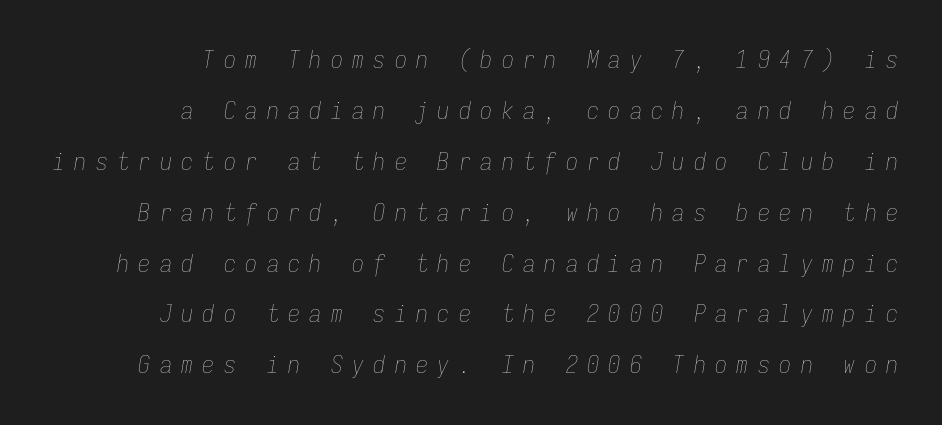
{"italic": "yes", "lean": "right", "slant_degrees": 9, "bold": "no", "underline": "no", "align": "right", "line_spacing": "loose", "line_spacing_ratio": 2.12, "letter_spacing": "wide", "letter_spacing_em": 0.39, "glyph_px": 24}
